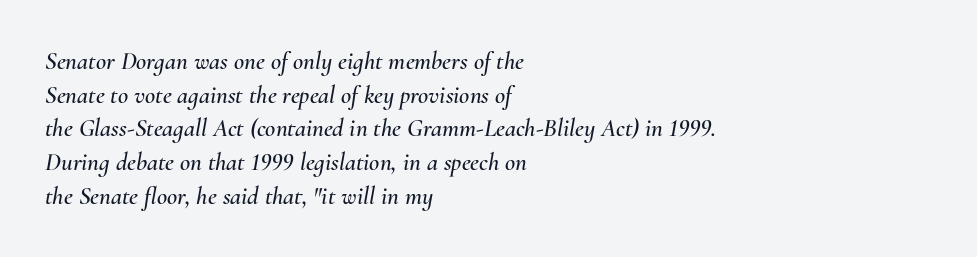
The image shows 25 px text type, italic (leaning right); set left-aligned, normal line spacing (1.35x), normal letter spacing, not underlined.
